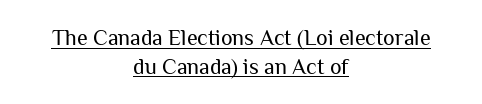
{"italic": "no", "bold": "no", "underline": "yes", "align": "center", "line_spacing": "normal", "line_spacing_ratio": 1.3, "letter_spacing": "normal", "letter_spacing_em": 0.0, "glyph_px": 22}
